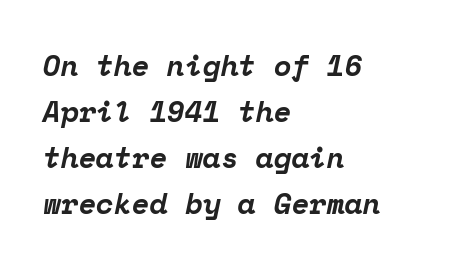
The image shows 29 px bold serif type, italic (leaning right), monospaced; set left-aligned, normal line spacing (1.59x), normal letter spacing, not underlined; low stroke contrast and a medium x-height.
